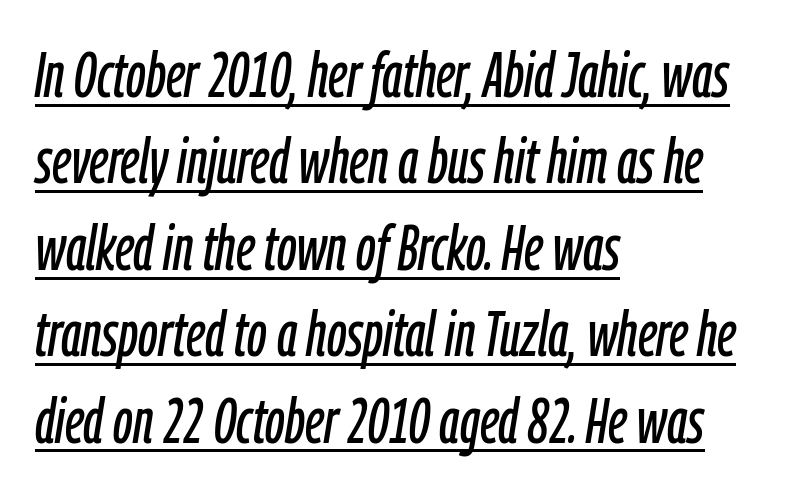
The image shows 64 px condensed type, italic (leaning right); set left-aligned, normal line spacing (1.35x), normal letter spacing, underlined; low stroke contrast and a medium x-height.
